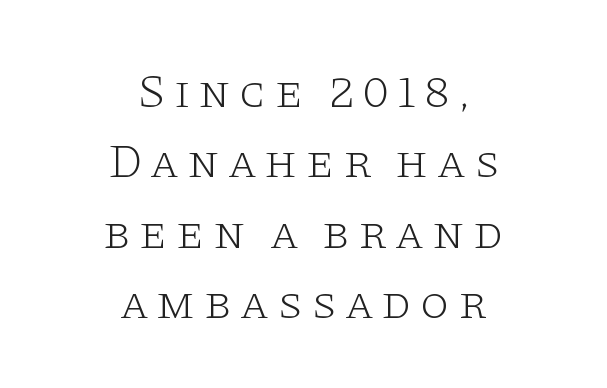
Q: Is the text bold? A: No.
Q: Is the text italic (slanted)? A: No, it is upright.
Q: Is the typeface a serif or a sans-serif typeface? A: Serif.
Q: Is the text underlined? A: No.
Q: How is the paragraph aligned? A: Centered.
Q: Is the spacing between lines tight, normal or loose? A: Normal.
Q: Width (condensed, normal, or wide)? A: Wide.
Q: Stroke contrast? A: Low.
Q: x-height? A: Large.
Q: Monospaced? A: No.
